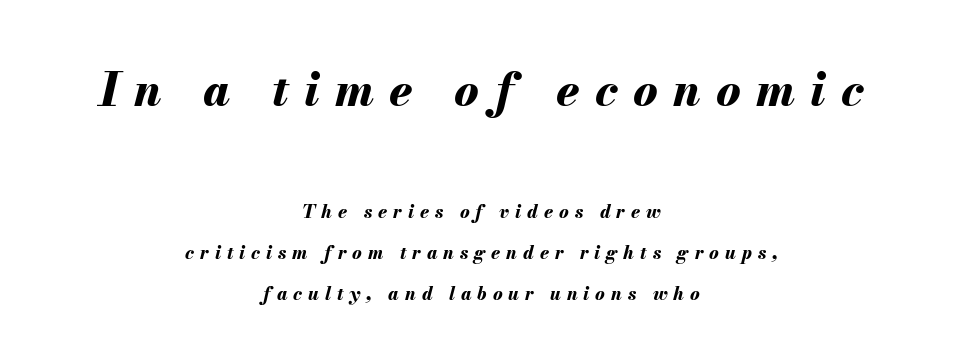
The foot of each line stays bare and open. The lines are quadded center. Someone cranked the tracking dial way up on this one. A typesetter would call this proportional, since set widths differ per character. The block sitting higher on the canvas is the one with enlarged characters. This block would shrink considerably if given ordinary leading; it's expanded now.
